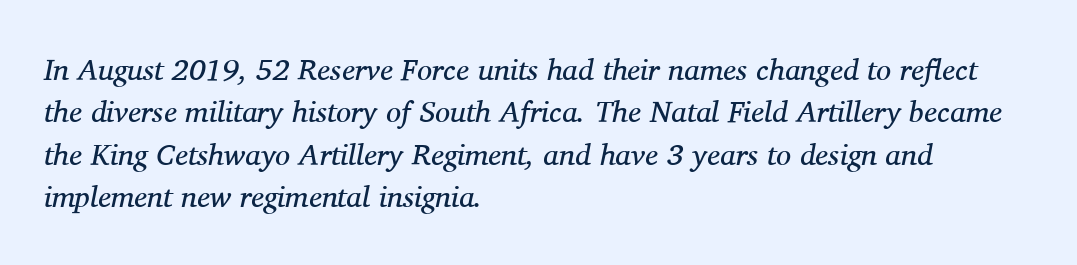
Q: Is the text bold? A: No.
Q: Is the text italic (slanted)? A: Yes, it leans right by about 11 degrees.
Q: Is the typeface a serif or a sans-serif typeface? A: Serif.
Q: Is the text underlined? A: No.
Q: How is the paragraph aligned? A: Left-aligned.
Q: Is the spacing between letters normal or unusually wide? A: Normal.
Q: Is the spacing between lines tight, normal or loose? A: Normal.
Q: Width (condensed, normal, or wide)? A: Normal.
Q: Stroke contrast? A: Medium.
Q: x-height? A: Medium.
Q: Monospaced? A: No.
